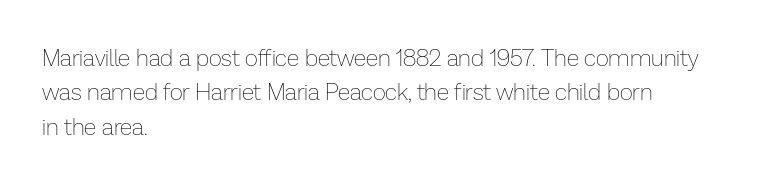
{"italic": "no", "bold": "no", "underline": "no", "align": "left", "line_spacing": "normal", "line_spacing_ratio": 1.5, "letter_spacing": "normal", "letter_spacing_em": 0.0, "glyph_px": 23}
